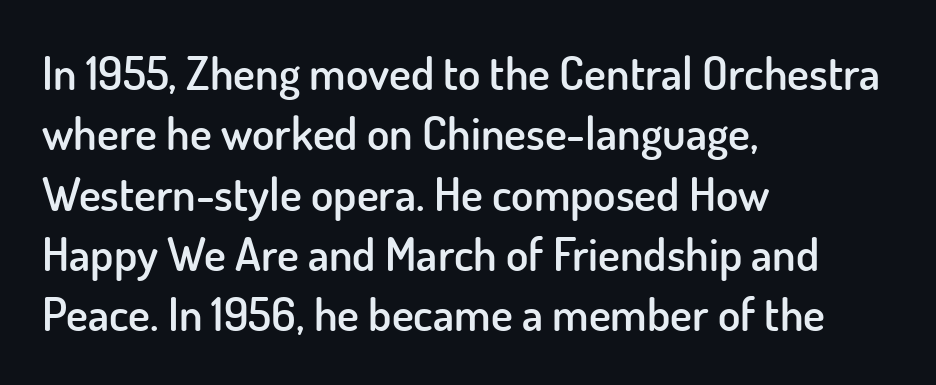
{"serif": "no", "italic": "no", "bold": "semi", "weight": "semibold", "width": "normal", "stroke_contrast": "low", "x_height": "small", "monospaced": "no", "underline": "no", "align": "left", "line_spacing": "normal", "line_spacing_ratio": 1.31, "letter_spacing": "normal", "letter_spacing_em": 0.0, "glyph_px": 46}
